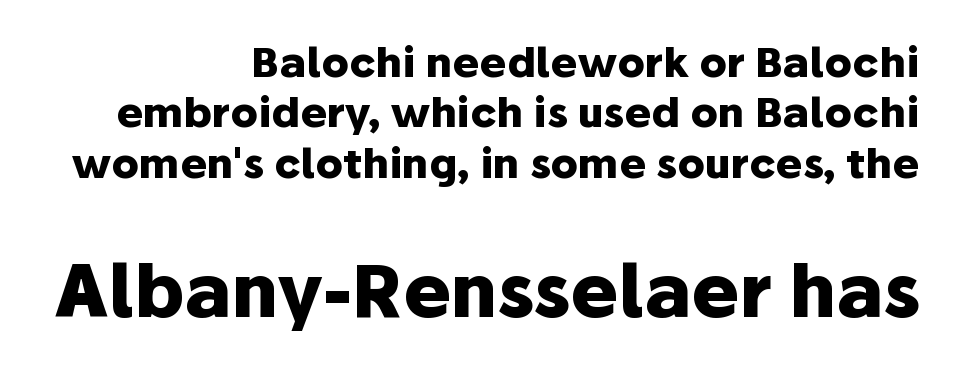
{"serif": "no", "italic": "no", "bold": "yes", "weight": "heavy", "width": "normal", "stroke_contrast": "low", "x_height": "medium", "monospaced": "no", "underline": "no", "align": "right", "line_spacing_ratio": 1.23, "letter_spacing": "normal", "letter_spacing_em": 0.0, "larger_block": "second", "size_ratio": 1.76, "glyph_px": 72}
